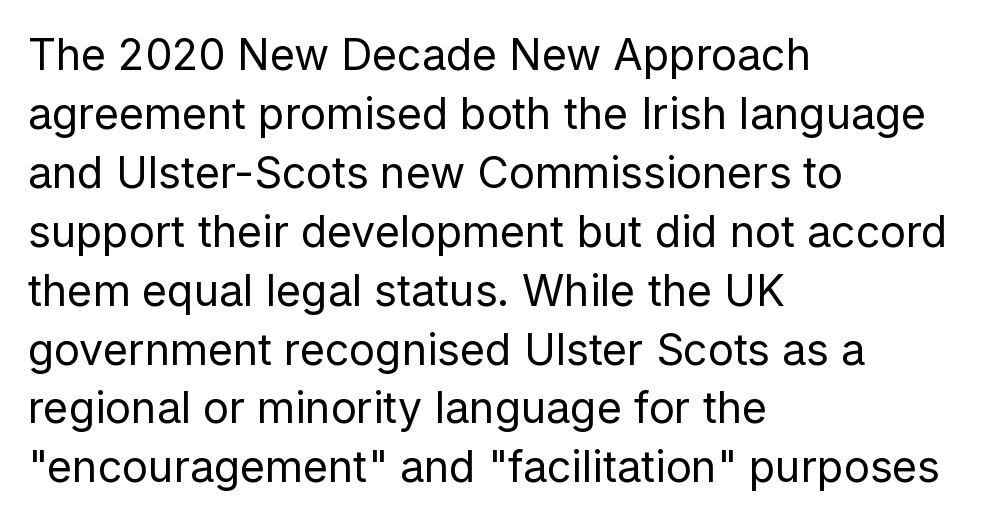
The typeface has the unassuming heft of standard copy or less. Designer's note — italics off, roman on. Is there much room between lines? A standard amount, neither cramped nor airy. No extra tracking has been applied to these lines. These lines are composed in type without serifs.
